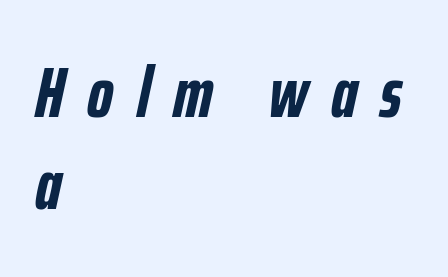
The image shows 72 px semibold, condensed type, italic (leaning right); set left-aligned, normal line spacing (1.28x), unusually wide letter spacing (+0.32 em), not underlined; low stroke contrast and a medium x-height.
